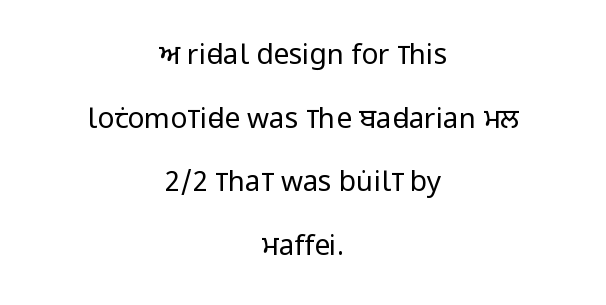
Q: Is the text bold? A: No.
Q: Is the text italic (slanted)? A: No, it is upright.
Q: Is the typeface a serif or a sans-serif typeface? A: Sans-serif.
Q: Is the text underlined? A: No.
Q: How is the paragraph aligned? A: Centered.
Q: Is the spacing between letters normal or unusually wide? A: Normal.
Q: Is the spacing between lines tight, normal or loose? A: Loose.
Q: Width (condensed, normal, or wide)? A: Condensed.
Q: Stroke contrast? A: Low.
Q: x-height? A: Large.
Q: Monospaced? A: No.
